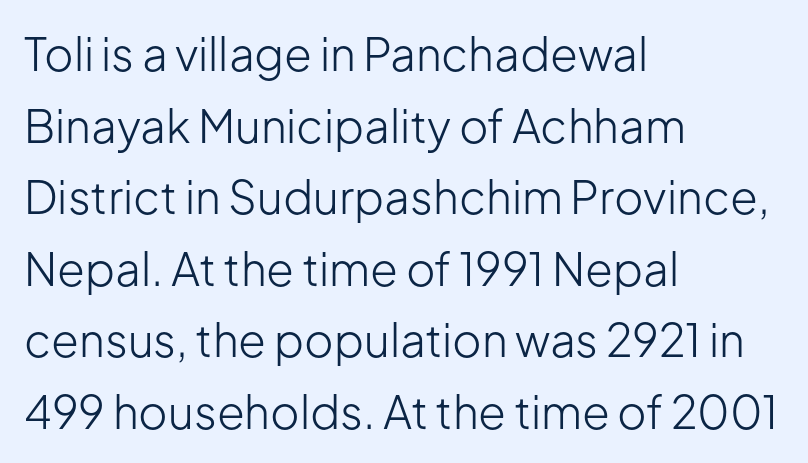
The image shows 45 px light sans-serif type, upright; set left-aligned, normal line spacing (1.59x), normal letter spacing, not underlined; low stroke contrast and a medium x-height.
